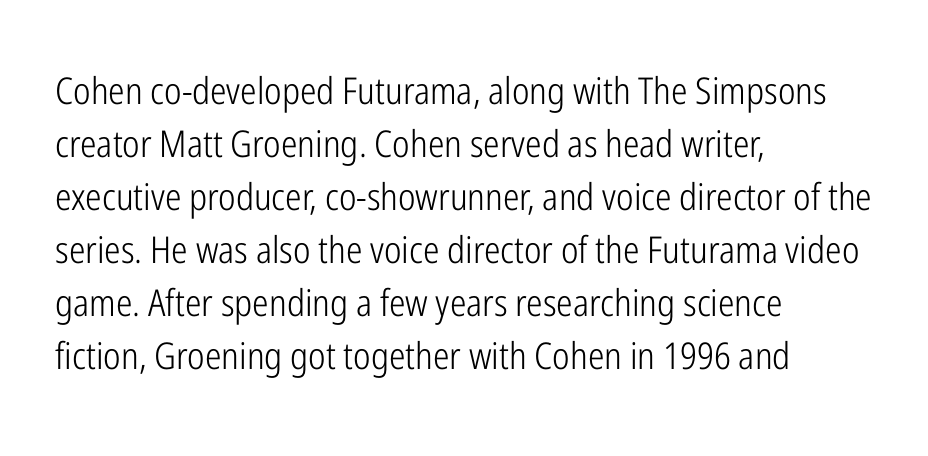
The image shows 37 px light, condensed sans-serif type, upright; set left-aligned, normal line spacing (1.43x), normal letter spacing, not underlined; low stroke contrast and a medium x-height.
